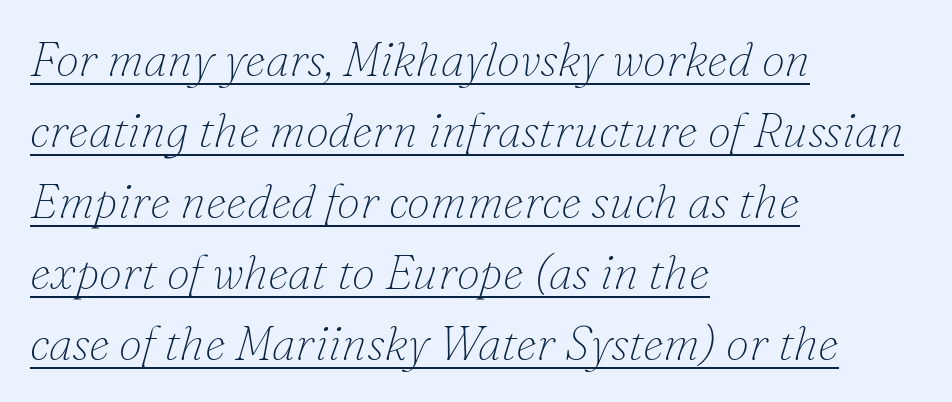
Q: Is the text bold? A: No.
Q: Is the text italic (slanted)? A: Yes, it leans right by about 16 degrees.
Q: Is the typeface a serif or a sans-serif typeface? A: Serif.
Q: Is the text underlined? A: Yes.
Q: How is the paragraph aligned? A: Left-aligned.
Q: Is the spacing between letters normal or unusually wide? A: Normal.
Q: Is the spacing between lines tight, normal or loose? A: Normal.
Q: Width (condensed, normal, or wide)? A: Normal.
Q: Stroke contrast? A: Low.
Q: x-height? A: Small.
Q: Monospaced? A: No.
